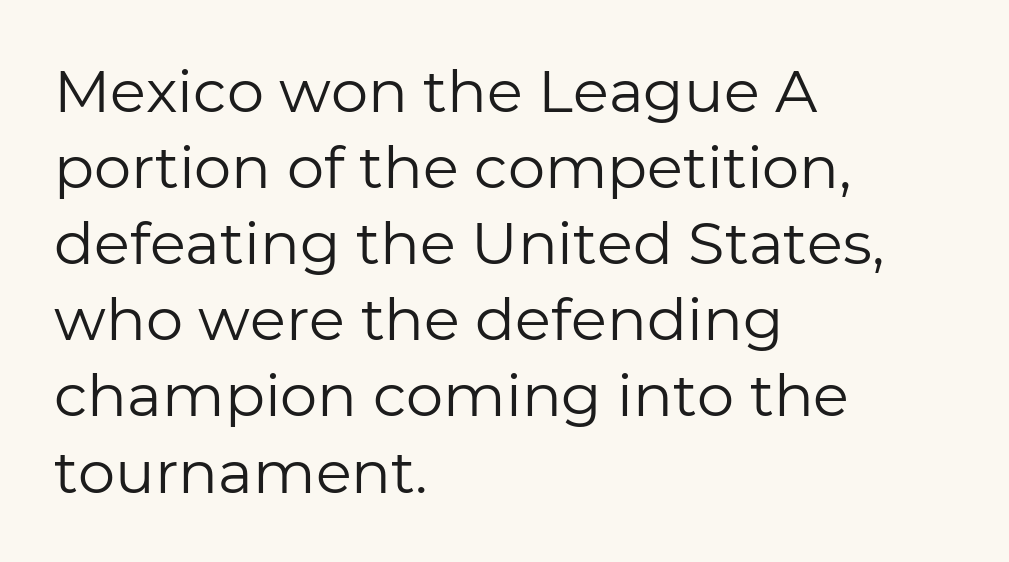
Characters remain perfectly vertical along every line. Default kerning and tracking; the words read as compact shapes. Character widths vary here, with narrow letters taking less room than wide ones. These lines stack with their left ends in a neat column. Regular leading. The weight would be labelled regular, book, light, or lighter still.
